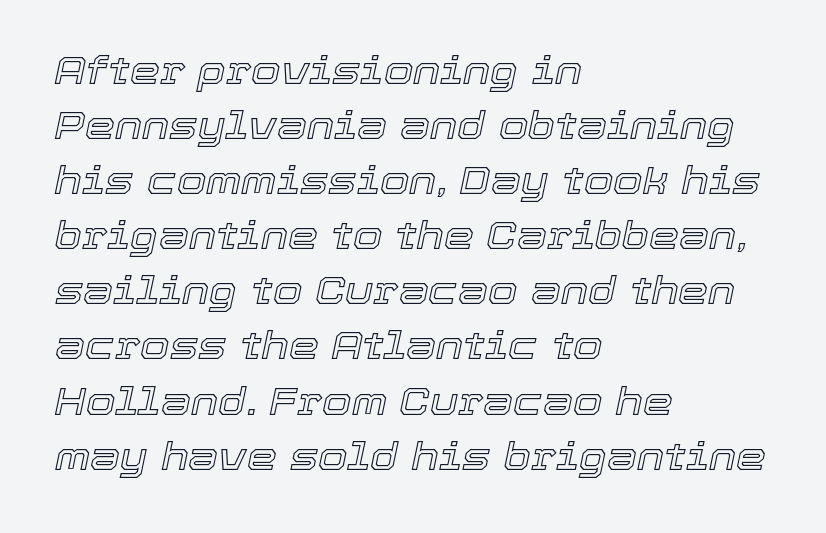
Q: Is the text italic (slanted)? A: Yes, it leans right by about 12 degrees.
Q: Is the text underlined? A: No.
Q: How is the paragraph aligned? A: Left-aligned.
Q: Is the spacing between letters normal or unusually wide? A: Normal.
Q: Is the spacing between lines tight, normal or loose? A: Normal.
Q: Width (condensed, normal, or wide)? A: Normal.
Q: x-height? A: Medium.
Q: Monospaced? A: No.
